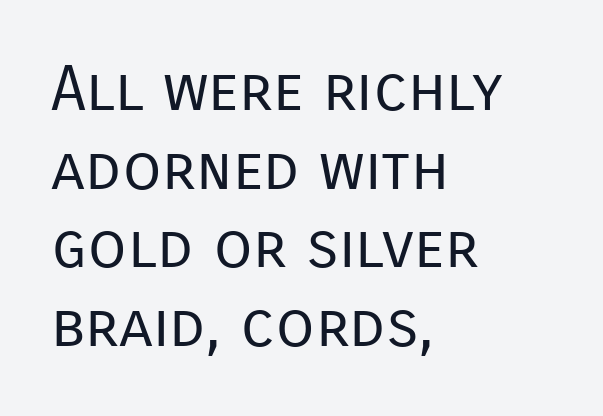
{"serif": "no", "italic": "no", "bold": "no", "weight": "regular", "width": "normal", "stroke_contrast": "low", "x_height": "medium", "monospaced": "no", "underline": "no", "align": "left", "line_spacing": "normal", "line_spacing_ratio": 1.25, "letter_spacing": "normal", "letter_spacing_em": 0.0, "glyph_px": 63}
